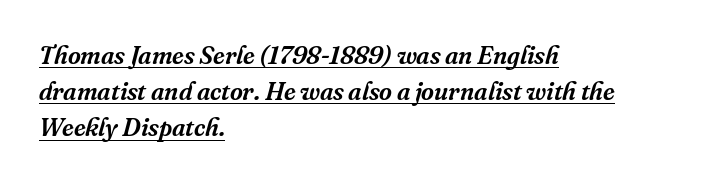
Somebody hit Ctrl+U on this one — the words are underlined. An italicized treatment has been applied to the whole sample. Rows of type keep a routine distance in the vertical direction. The line texture is even and compact thanks to regular tracking. This sample is left-justified, so line endings fall wherever the words run out.
